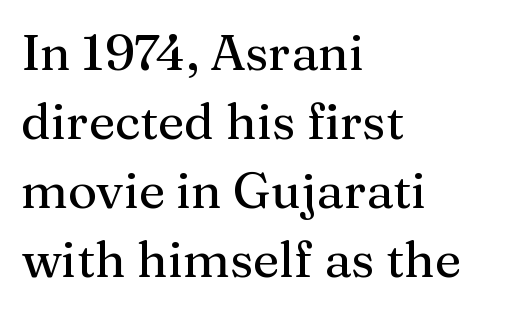
{"serif": "yes", "italic": "no", "width": "normal", "stroke_contrast": "medium", "x_height": "medium", "monospaced": "no", "underline": "no", "align": "left", "line_spacing": "normal", "line_spacing_ratio": 1.38, "letter_spacing": "normal", "letter_spacing_em": 0.0, "glyph_px": 50}
